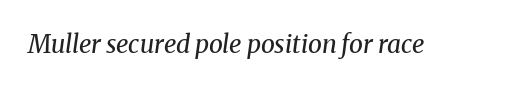
Stroke mass is kept to a normal reading level or below. Nothing unusual about the tracking: characters are spaced as the font intends. The lettering tilts uniformly, giving the passage an italic look. The specimen omits any rule beneath the text block's lines.
